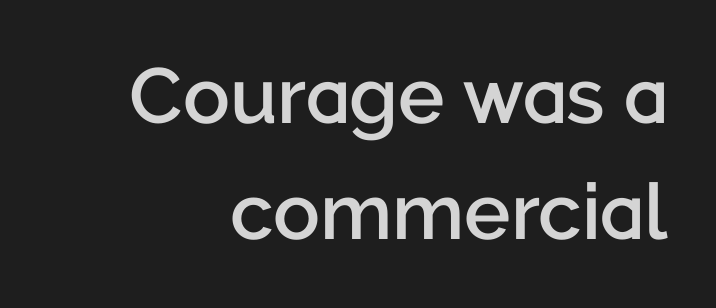
{"serif": "no", "italic": "no", "bold": "semi", "weight": "semibold", "width": "normal", "stroke_contrast": "low", "x_height": "medium", "monospaced": "no", "underline": "no", "align": "right", "line_spacing": "normal", "line_spacing_ratio": 1.49, "letter_spacing": "normal", "letter_spacing_em": 0.0, "glyph_px": 78}
